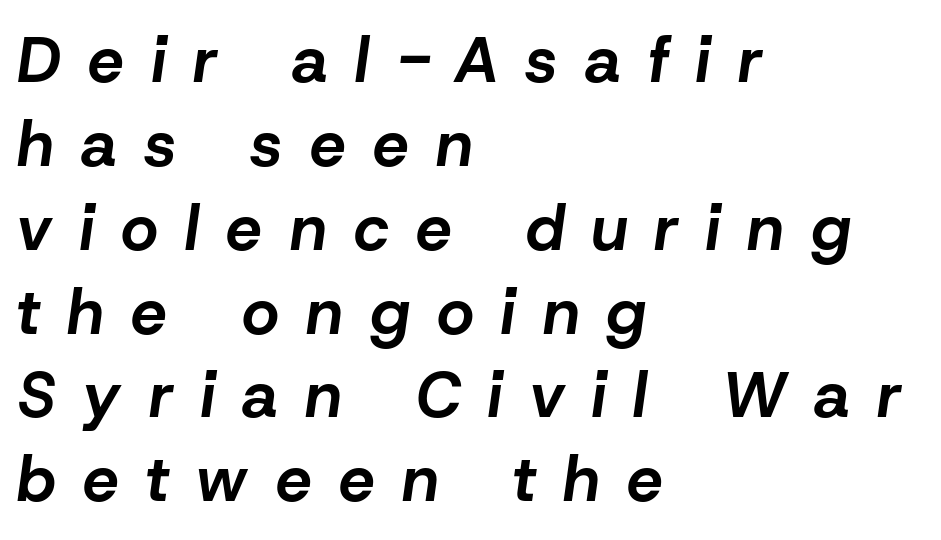
Each new line begins a customary step beneath the previous one. The rag falls on the right side of this text block. Typesetter's note: full bold, strokes at maximum text heaviness. The string is rendered with underlining switched off. Think of a printed novel: that variable character pitch is what you see here.
